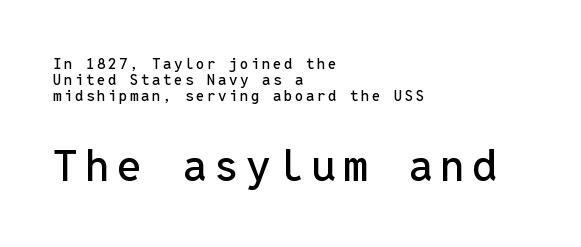
Q: Is the text italic (slanted)? A: No, it is upright.
Q: Is the typeface a serif or a sans-serif typeface? A: Sans-serif.
Q: Is the text underlined? A: No.
Q: How is the paragraph aligned? A: Left-aligned.
Q: Is the spacing between lines tight, normal or loose? A: Tight.
Q: Which block of text is set in a larger size, the first (top) or the second (bottom)? A: The second (bottom) one.
Q: Width (condensed, normal, or wide)? A: Normal.
Q: Stroke contrast? A: Low.
Q: x-height? A: Medium.
Q: Monospaced? A: Yes.
